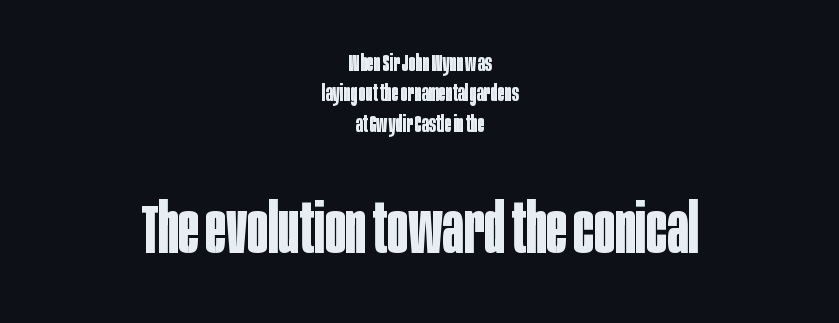
Nobody touched the tracking dial on this one. Weight: bold. One glance says typical: line gaps are just what's usual. Underline: absent. Ascenders rise straight up at ninety degrees.
